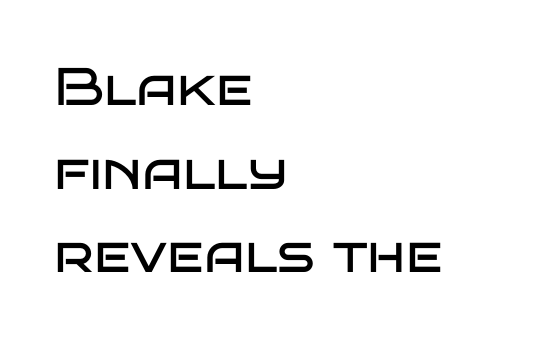
{"serif": "no", "italic": "no", "bold": "no", "weight": "regular", "width": "wide", "stroke_contrast": "low", "x_height": "large", "monospaced": "no", "underline": "no", "align": "left", "line_spacing": "normal", "line_spacing_ratio": 1.58, "letter_spacing": "normal", "letter_spacing_em": 0.0, "glyph_px": 53}
